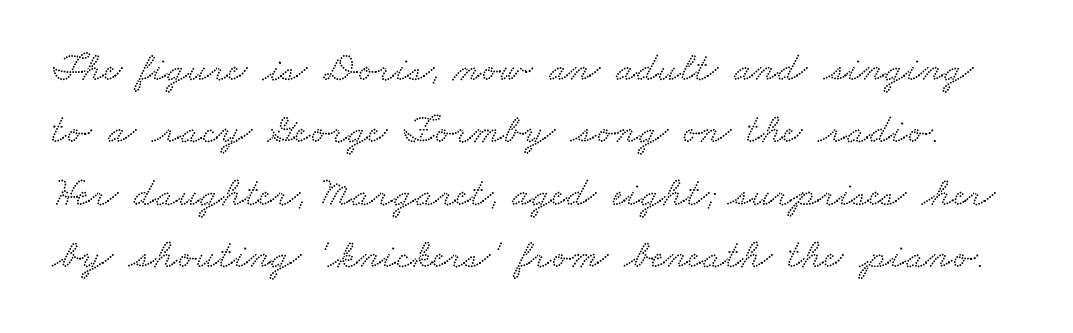
Q: Is the typeface a serif or a sans-serif typeface? A: Serif.
Q: Is the text underlined? A: No.
Q: Is the spacing between letters normal or unusually wide? A: Normal.
Q: Is the spacing between lines tight, normal or loose? A: Normal.
Q: Width (condensed, normal, or wide)? A: Wide.
Q: Stroke contrast? A: Low.
Q: x-height? A: Small.
Q: Monospaced? A: No.
